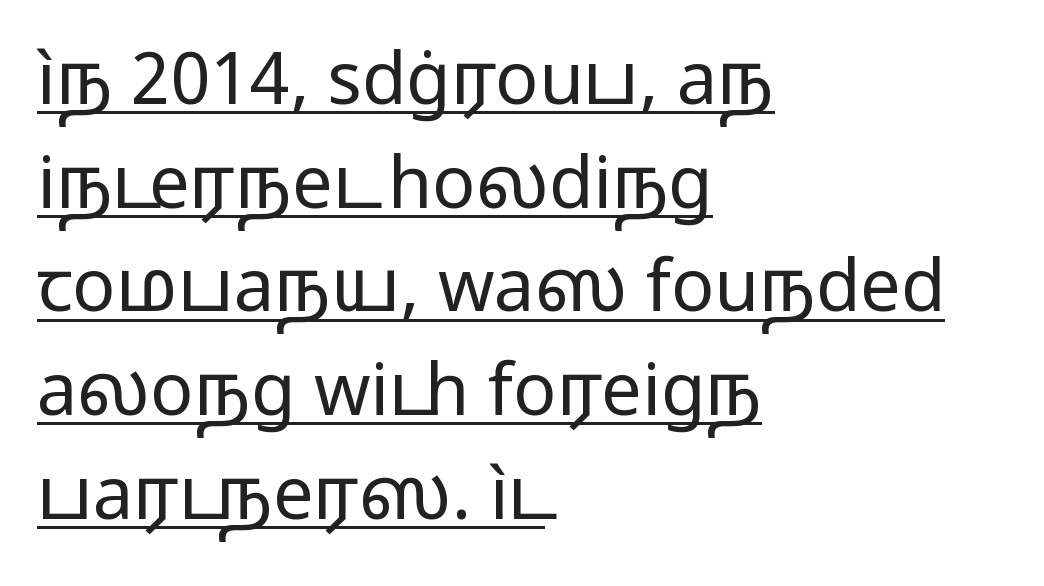
Q: Is the text bold? A: No.
Q: Is the text italic (slanted)? A: No, it is upright.
Q: Is the typeface a serif or a sans-serif typeface? A: Sans-serif.
Q: Is the text underlined? A: Yes.
Q: How is the paragraph aligned? A: Left-aligned.
Q: Is the spacing between letters normal or unusually wide? A: Normal.
Q: Is the spacing between lines tight, normal or loose? A: Normal.
Q: Width (condensed, normal, or wide)? A: Wide.
Q: Stroke contrast? A: Low.
Q: x-height? A: Medium.
Q: Monospaced? A: No.
